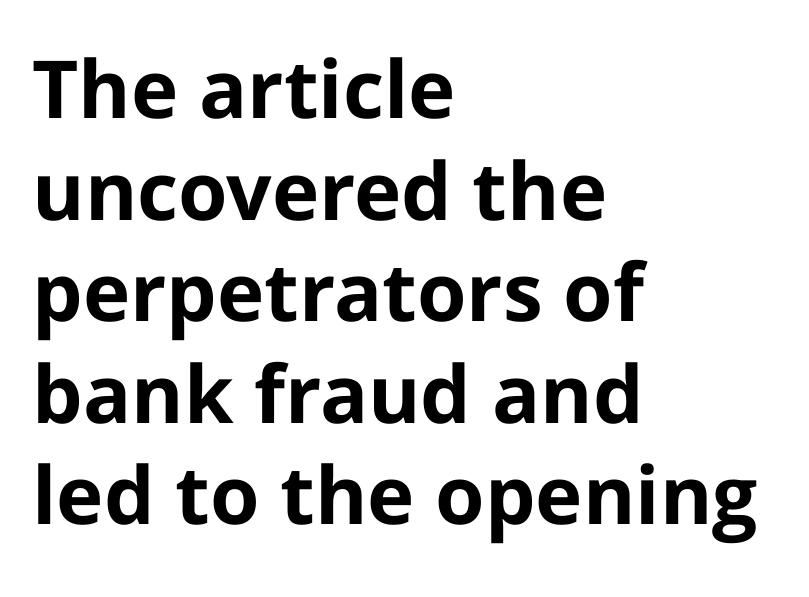
{"serif": "no", "italic": "no", "bold": "yes", "weight": "bold", "width": "normal", "stroke_contrast": "low", "x_height": "medium", "monospaced": "no", "underline": "no", "align": "left", "line_spacing": "normal", "line_spacing_ratio": 1.27, "letter_spacing": "normal", "letter_spacing_em": 0.0, "glyph_px": 80}
